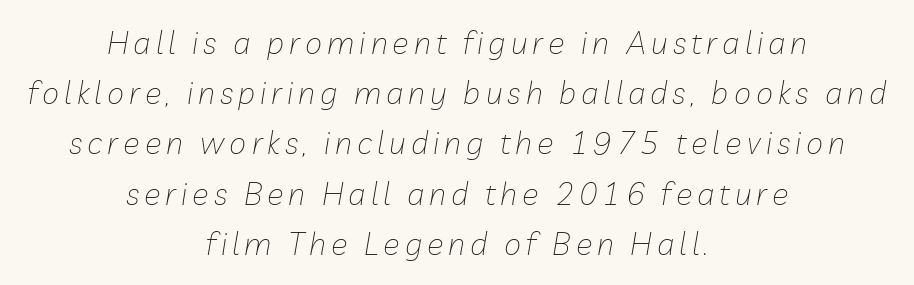
{"italic": "yes", "lean": "right", "slant_degrees": 10, "bold": "no", "weight": "thin", "width": "normal", "stroke_contrast": "low", "x_height": "medium", "monospaced": "no", "underline": "no", "align": "center", "line_spacing": "normal", "line_spacing_ratio": 1.62, "glyph_px": 31}
